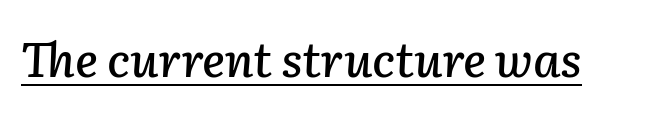
The image shows 47 px text type, italic (leaning right); set normal letter spacing, underlined; low stroke contrast and a medium x-height.
